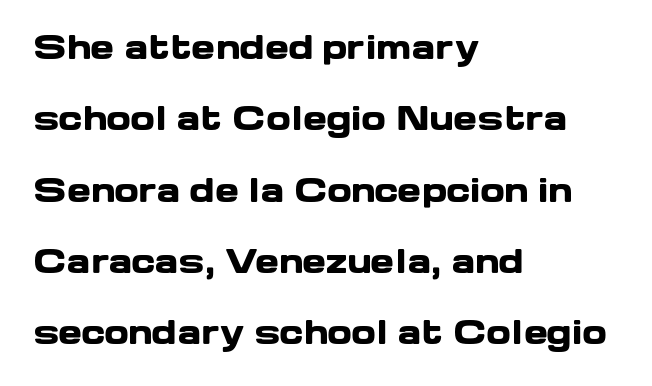
{"serif": "no", "italic": "no", "bold": "yes", "weight": "heavy", "width": "wide", "stroke_contrast": "low", "x_height": "medium", "monospaced": "no", "underline": "no", "align": "left", "line_spacing": "loose", "line_spacing_ratio": 2.23, "letter_spacing": "normal", "letter_spacing_em": 0.0, "glyph_px": 32}
